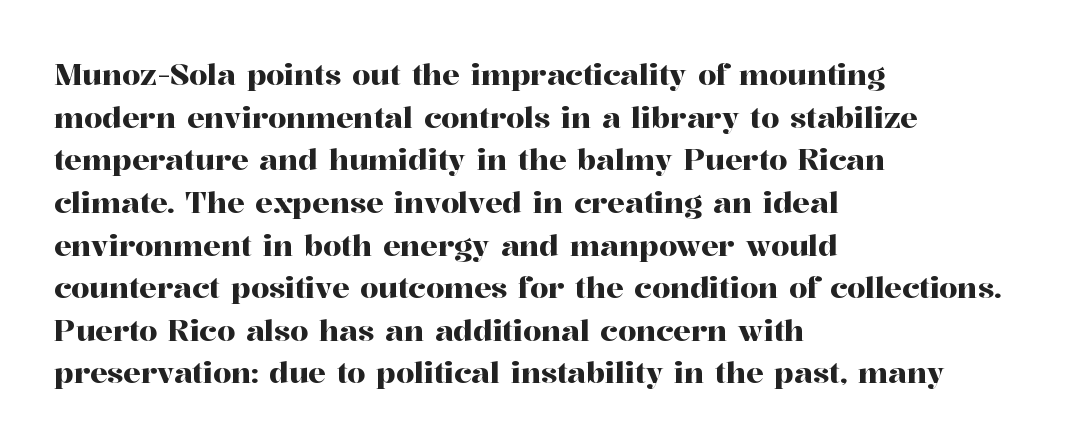
{"serif": "yes", "italic": "no", "width": "normal", "stroke_contrast": "high", "x_height": "medium", "monospaced": "no", "underline": "no", "align": "left", "line_spacing": "normal", "line_spacing_ratio": 1.47, "letter_spacing": "normal", "letter_spacing_em": 0.0, "glyph_px": 29}
